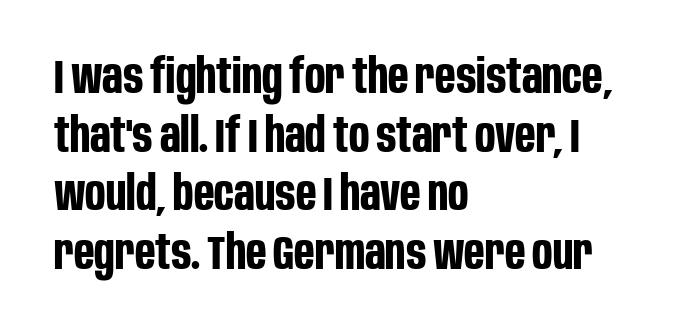
The space directly below the letters is spotless. A sans-serif font was chosen for this passage. The lines in this sample share a left origin and differ only in where they stop. The rendering uses a bold face; every stroke is thick and dark. Spacing verdict: proportional, widths tailored to each character.
